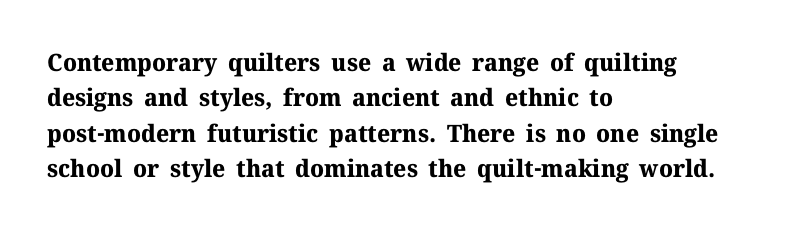
Q: Is the text bold? A: Yes.
Q: Is the text italic (slanted)? A: No, it is upright.
Q: Is the text underlined? A: No.
Q: How is the paragraph aligned? A: Left-aligned.
Q: Is the spacing between letters normal or unusually wide? A: Normal.
Q: Is the spacing between lines tight, normal or loose? A: Normal.
